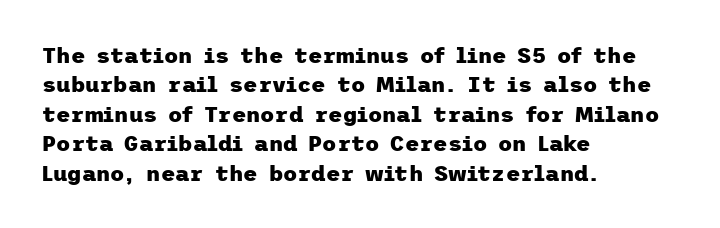
Q: Is the text bold? A: Yes.
Q: Is the text italic (slanted)? A: No, it is upright.
Q: Is the text underlined? A: No.
Q: How is the paragraph aligned? A: Left-aligned.
Q: Is the spacing between letters normal or unusually wide? A: Normal.
Q: Is the spacing between lines tight, normal or loose? A: Normal.
